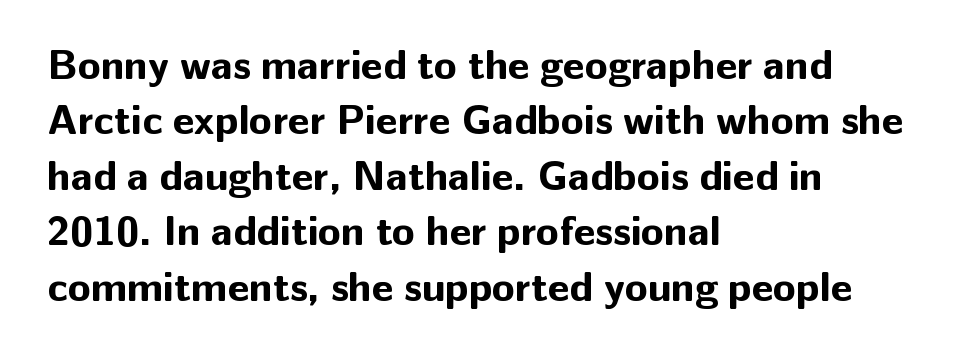
The glyphs are unaccompanied by any horizontal stroke below them. Honestly, the row spacing looks completely unremarkable. Layout note: lines flush left. This sample uses a sans-serif face. A typesetter would call this zero additional tracking.
